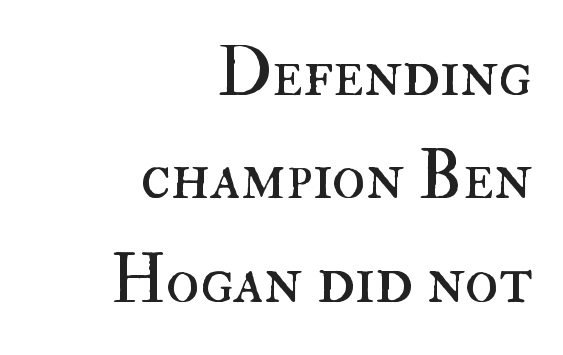
The image shows 68 px regular-weight type, upright; set right-aligned, normal line spacing (1.52x), normal letter spacing, not underlined; high stroke contrast and a small x-height.
